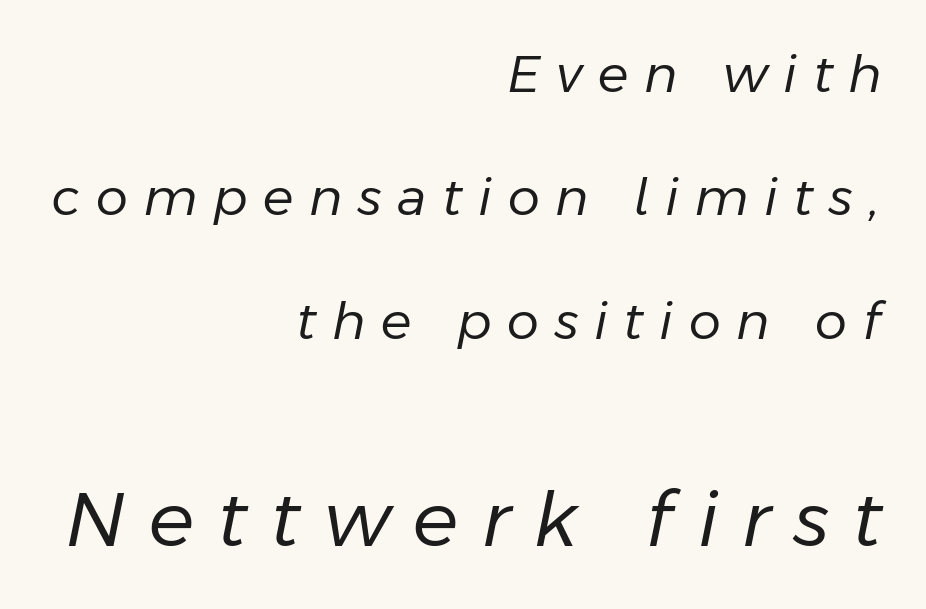
Leading is clearly above the norm, producing a sparse column. The lines in this sample share a right terminus and differ only in where they begin. Display-style spreading of the glyphs; the letterfit is very open. Is the lower block the larger one? Yes — the lower block carries the bigger type.
